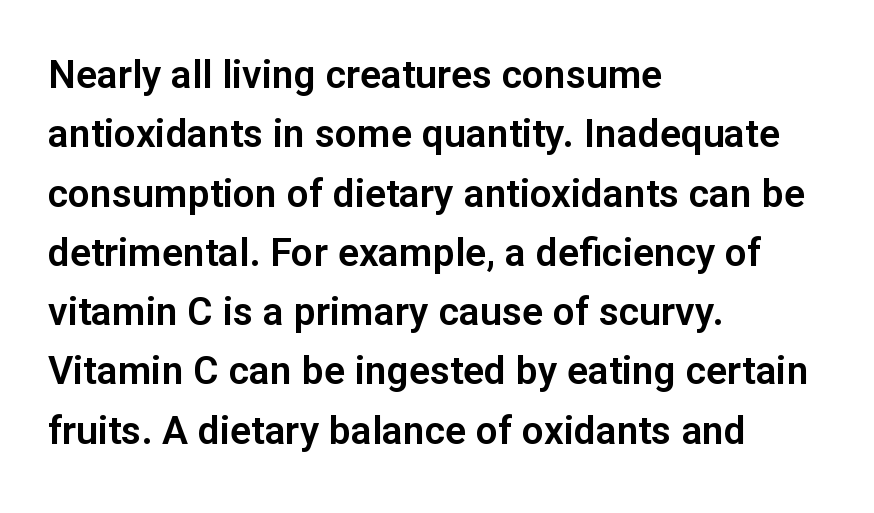
Q: Is the text italic (slanted)? A: No, it is upright.
Q: Is the typeface a serif or a sans-serif typeface? A: Sans-serif.
Q: Is the text underlined? A: No.
Q: How is the paragraph aligned? A: Left-aligned.
Q: Is the spacing between letters normal or unusually wide? A: Normal.
Q: Is the spacing between lines tight, normal or loose? A: Normal.
Q: Width (condensed, normal, or wide)? A: Normal.
Q: Stroke contrast? A: Low.
Q: x-height? A: Medium.
Q: Monospaced? A: No.
